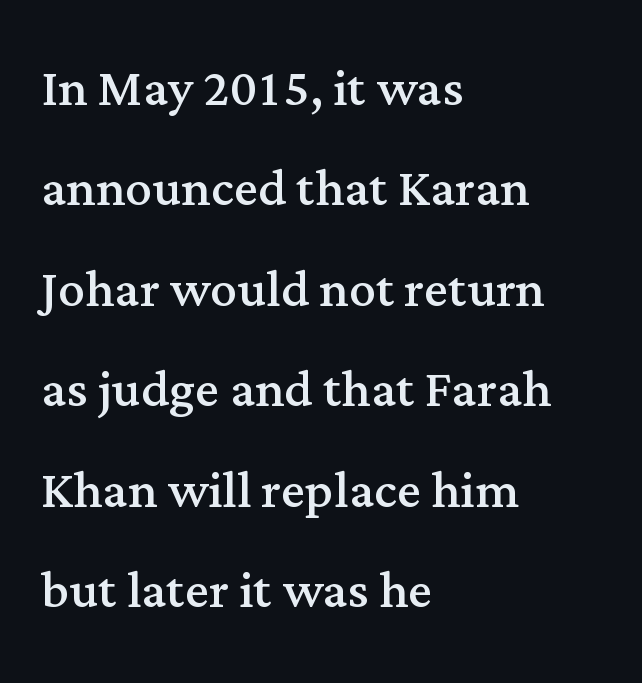
{"serif": "yes", "italic": "no", "bold": "no", "weight": "regular", "width": "normal", "stroke_contrast": "medium", "x_height": "medium", "monospaced": "no", "underline": "no", "align": "left", "line_spacing": "normal", "line_spacing_ratio": 1.5, "letter_spacing": "normal", "letter_spacing_em": 0.0, "glyph_px": 67}
